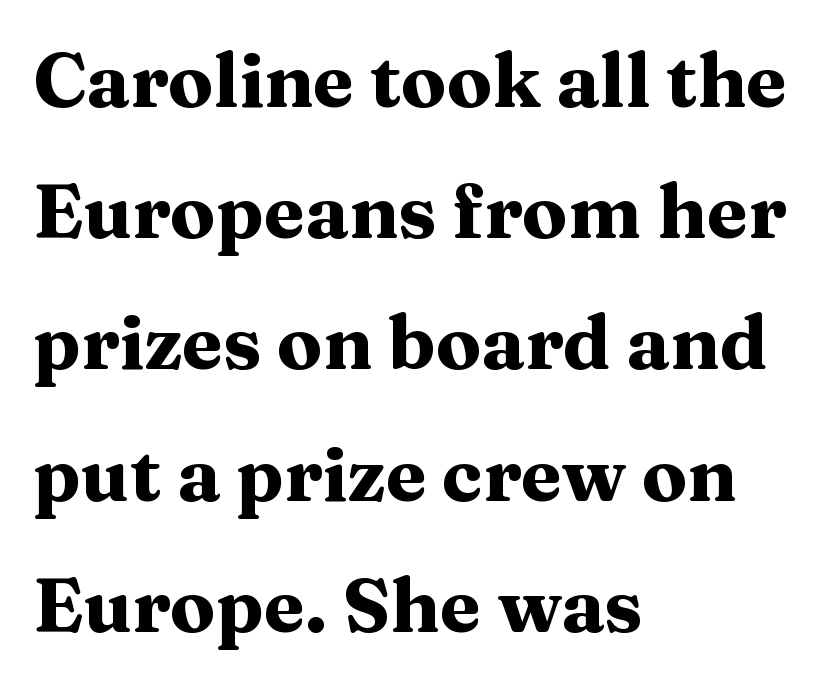
When letters stand straight like this, we call the style roman or upright. Each letter's strokes conclude with small projecting serifs. I'd describe the lettering as bold — thick and assertive. Note the varied advance widths — an 'i' is clearly narrower than an 'm'. Visually the block forms a straight wall on the left and a jagged coastline on the right.
